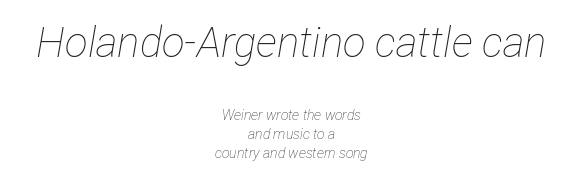
Q: Is the text bold? A: No.
Q: Is the text italic (slanted)? A: Yes, it leans right by about 12 degrees.
Q: Is the text underlined? A: No.
Q: How is the paragraph aligned? A: Centered.
Q: Is the spacing between letters normal or unusually wide? A: Normal.
Q: Is the spacing between lines tight, normal or loose? A: Normal.
Q: Which block of text is set in a larger size, the first (top) or the second (bottom)? A: The first (top) one.
Q: Width (condensed, normal, or wide)? A: Condensed.
Q: Stroke contrast? A: Low.
Q: x-height? A: Medium.
Q: Monospaced? A: No.
